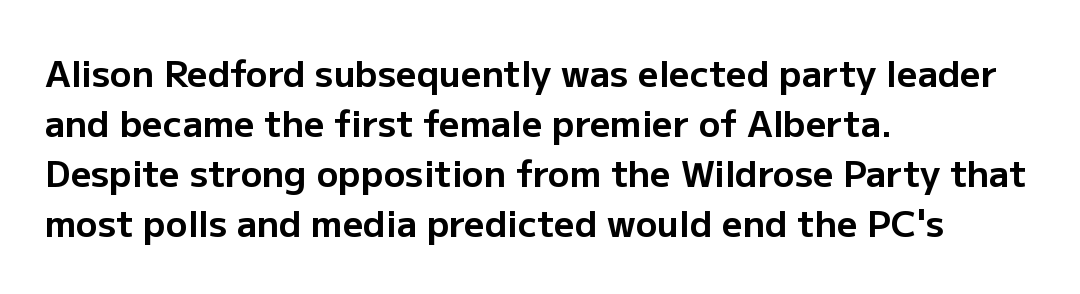
Has an underline been added? It has not. I'd describe the lettering as bold — thick and assertive. Default kerning and tracking; the words read as compact shapes. Classification — sans serif. The rendering uses natural spacing where letterforms have individual widths. The vertical gap from one line to the next is medium.
